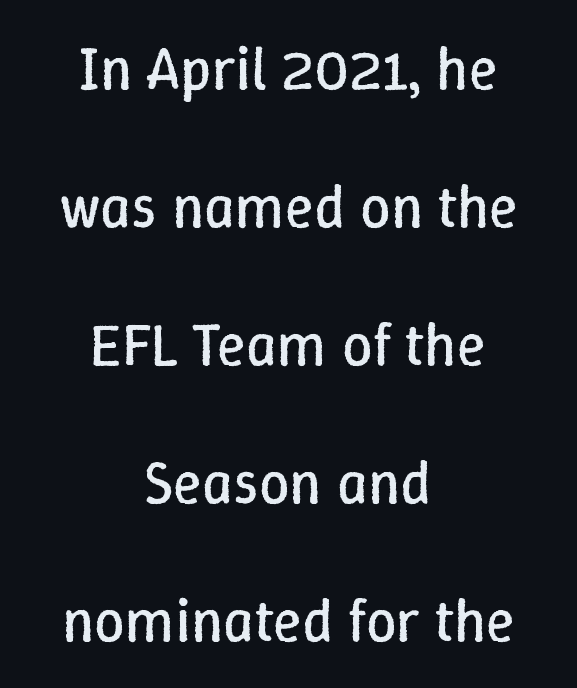
{"italic": "no", "bold": "no", "weight": "regular", "width": "normal", "stroke_contrast": "low", "x_height": "medium", "monospaced": "no", "underline": "no", "align": "center", "line_spacing": "loose", "line_spacing_ratio": 2.3, "letter_spacing": "normal", "letter_spacing_em": 0.0, "glyph_px": 60}
